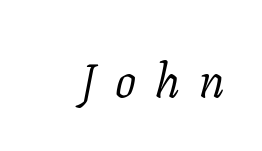
Q: Is the text bold? A: No.
Q: Is the text italic (slanted)? A: Yes, it leans right by about 11 degrees.
Q: Is the typeface a serif or a sans-serif typeface? A: Serif.
Q: Is the text underlined? A: No.
Q: Is the spacing between letters normal or unusually wide? A: Unusually wide.
Q: Width (condensed, normal, or wide)? A: Normal.
Q: Stroke contrast? A: Low.
Q: x-height? A: Medium.
Q: Monospaced? A: No.
